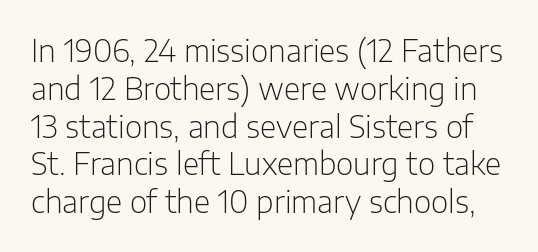
{"serif": "no", "italic": "no", "bold": "no", "weight": "light", "width": "normal", "stroke_contrast": "low", "x_height": "medium", "monospaced": "no", "underline": "no", "line_spacing": "normal", "line_spacing_ratio": 1.26, "letter_spacing": "normal", "letter_spacing_em": 0.0, "glyph_px": 30}
